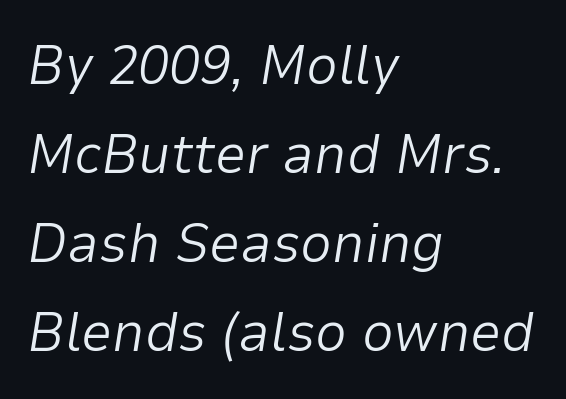
{"italic": "yes", "lean": "right", "slant_degrees": 9, "bold": "no", "weight": "light", "width": "normal", "stroke_contrast": "low", "x_height": "medium", "monospaced": "no", "underline": "no", "align": "left", "line_spacing": "normal", "line_spacing_ratio": 1.59, "letter_spacing": "normal", "letter_spacing_em": 0.0, "glyph_px": 56}
